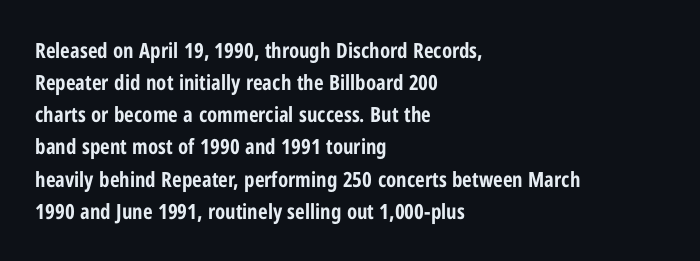
Tracking value appears to be zero — textbook default spacing. Is the type bold? Yes — the strokes are clearly thick and heavy. The block of text has a typical density, with ordinary space between rows. The rag falls on the right side of this text block. Words float on clear page, feet unadorned.
